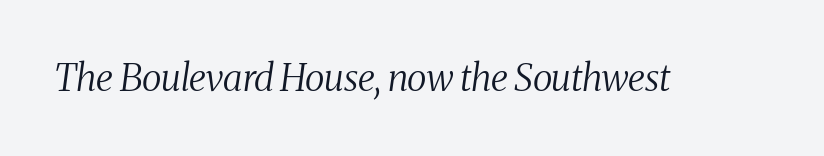
The image shows 37 px regular-weight, condensed serif type, italic (leaning right); set normal letter spacing, not underlined; medium stroke contrast and a medium x-height.
